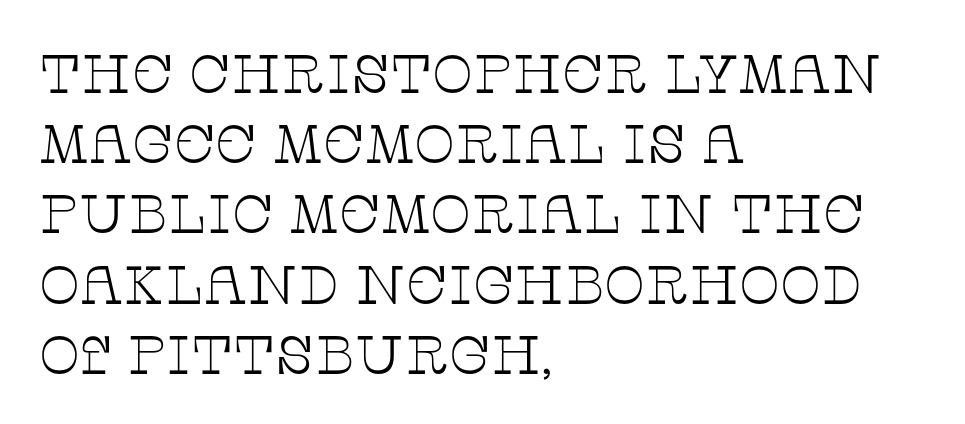
{"serif": "yes", "italic": "no", "bold": "no", "weight": "thin", "width": "wide", "stroke_contrast": "low", "x_height": "large", "monospaced": "no", "underline": "no", "align": "left", "line_spacing": "normal", "line_spacing_ratio": 1.3, "letter_spacing": "normal", "letter_spacing_em": 0.0, "glyph_px": 54}
